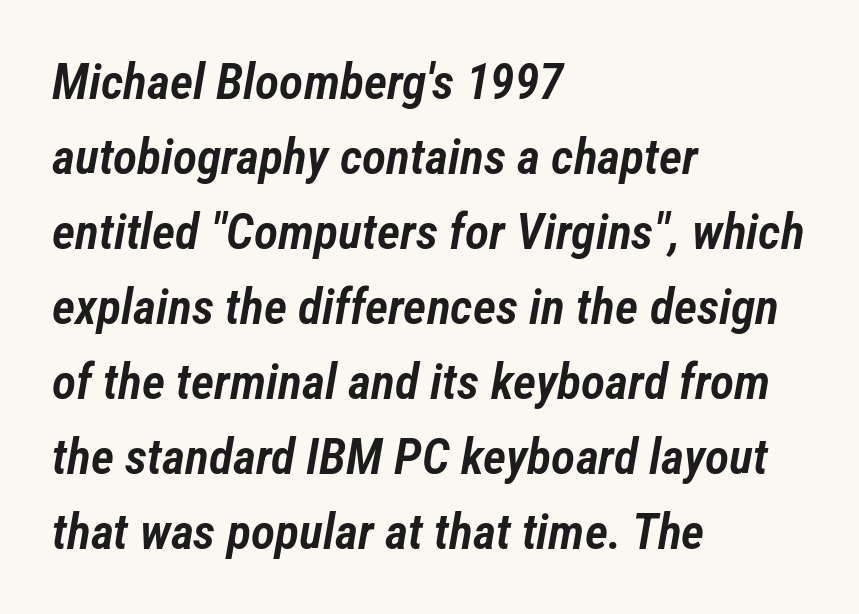
Q: Is the text bold? A: Semi-bold.
Q: Is the text italic (slanted)? A: Yes, it leans right by about 12 degrees.
Q: Is the text underlined? A: No.
Q: How is the paragraph aligned? A: Left-aligned.
Q: Is the spacing between letters normal or unusually wide? A: Normal.
Q: Is the spacing between lines tight, normal or loose? A: Normal.
Q: Width (condensed, normal, or wide)? A: Condensed.
Q: Stroke contrast? A: Low.
Q: x-height? A: Medium.
Q: Monospaced? A: No.
